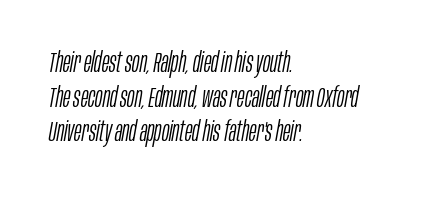
Tracking here is standard; glyphs follow each other at the usual distance. The area under the type is left untouched. Looks like regular typesetting: each glyph gets only the width it needs. Caption: face not bold, strokes unweighted. Is the block centered? No — it sits flush against the left margin.
